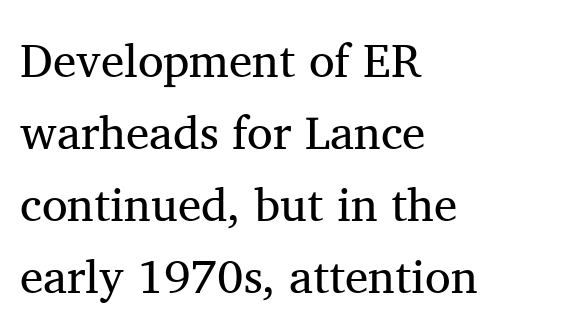
Q: Is the text bold? A: No.
Q: Is the text italic (slanted)? A: No, it is upright.
Q: Is the typeface a serif or a sans-serif typeface? A: Serif.
Q: Is the text underlined? A: No.
Q: How is the paragraph aligned? A: Left-aligned.
Q: Is the spacing between letters normal or unusually wide? A: Normal.
Q: Is the spacing between lines tight, normal or loose? A: Normal.
Q: Width (condensed, normal, or wide)? A: Normal.
Q: Stroke contrast? A: Medium.
Q: x-height? A: Medium.
Q: Monospaced? A: No.
